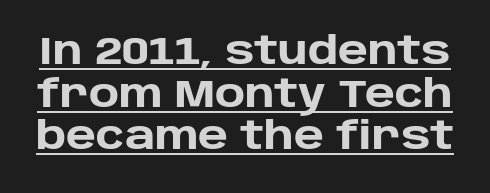
{"serif": "no", "italic": "no", "bold": "yes", "weight": "heavy", "width": "normal", "stroke_contrast": "low", "x_height": "large", "monospaced": "no", "underline": "yes", "line_spacing": "tight", "line_spacing_ratio": 1.12, "letter_spacing": "normal", "letter_spacing_em": 0.0, "glyph_px": 38}
